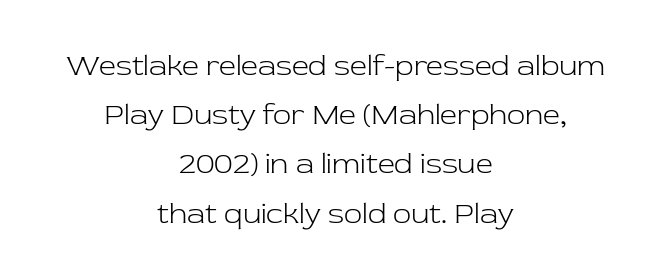
The image shows 30 px light serif type, upright; set centered, normal line spacing (1.64x), normal letter spacing, not underlined; low stroke contrast and a medium x-height.
